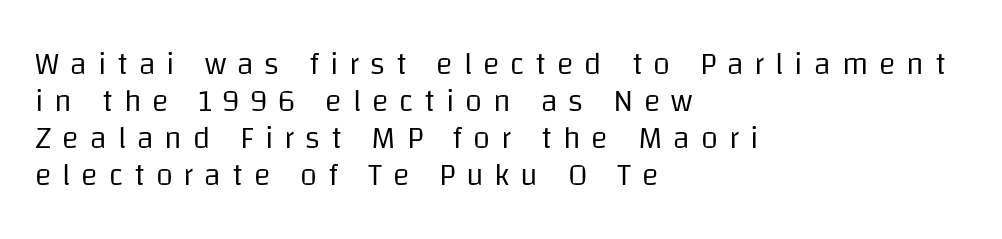
Q: Is the text bold? A: No.
Q: Is the text italic (slanted)? A: No, it is upright.
Q: Is the typeface a serif or a sans-serif typeface? A: Sans-serif.
Q: Is the text underlined? A: No.
Q: How is the paragraph aligned? A: Left-aligned.
Q: Is the spacing between letters normal or unusually wide? A: Unusually wide.
Q: Width (condensed, normal, or wide)? A: Normal.
Q: Stroke contrast? A: Low.
Q: x-height? A: Large.
Q: Monospaced? A: No.
